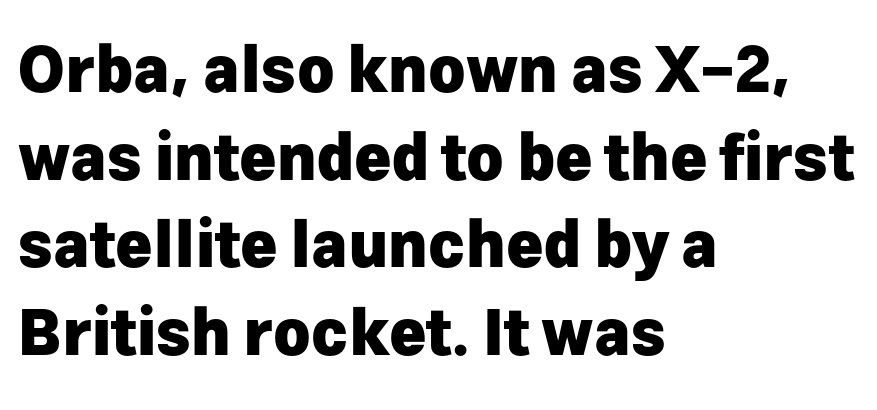
The image shows 63 px heavy sans-serif type, upright; set left-aligned, normal line spacing (1.39x), normal letter spacing, not underlined; low stroke contrast and a medium x-height.
